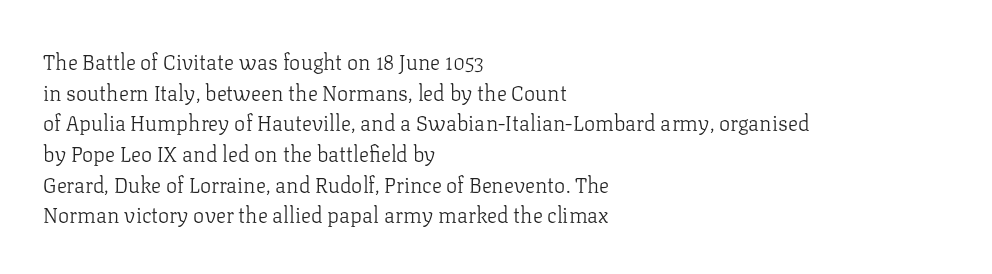
The image shows 21 px text type, upright; set left-aligned, normal line spacing (1.46x), normal letter spacing, not underlined.
